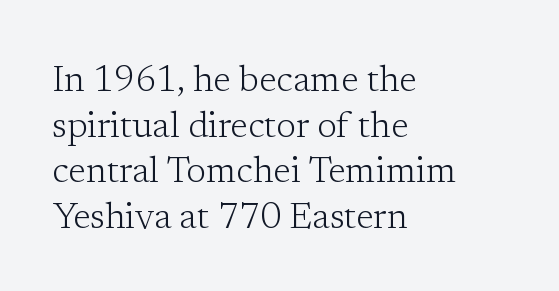
Q: Is the text bold? A: No.
Q: Is the text italic (slanted)? A: No, it is upright.
Q: Is the typeface a serif or a sans-serif typeface? A: Serif.
Q: Is the text underlined? A: No.
Q: How is the paragraph aligned? A: Left-aligned.
Q: Is the spacing between letters normal or unusually wide? A: Normal.
Q: Is the spacing between lines tight, normal or loose? A: Normal.
Q: Width (condensed, normal, or wide)? A: Normal.
Q: Stroke contrast? A: Low.
Q: x-height? A: Medium.
Q: Monospaced? A: No.
